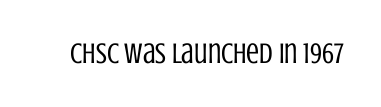
Q: Is the text bold? A: No.
Q: Is the text italic (slanted)? A: No, it is upright.
Q: Is the typeface a serif or a sans-serif typeface? A: Sans-serif.
Q: Is the text underlined? A: No.
Q: Is the spacing between letters normal or unusually wide? A: Normal.
Q: Width (condensed, normal, or wide)? A: Condensed.
Q: Stroke contrast? A: Low.
Q: x-height? A: Large.
Q: Monospaced? A: No.
